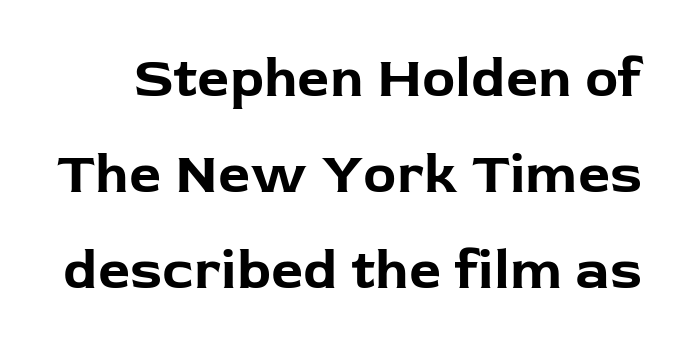
Q: Is the text bold? A: Yes.
Q: Is the text italic (slanted)? A: No, it is upright.
Q: Is the typeface a serif or a sans-serif typeface? A: Sans-serif.
Q: Is the text underlined? A: No.
Q: Is the spacing between letters normal or unusually wide? A: Normal.
Q: Width (condensed, normal, or wide)? A: Normal.
Q: Stroke contrast? A: Low.
Q: x-height? A: Medium.
Q: Monospaced? A: No.
